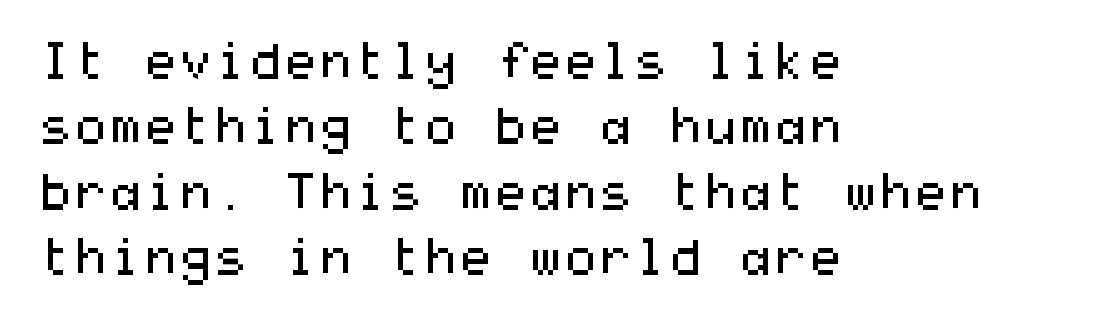
The image shows 50 px regular-weight, wide sans-serif type, upright; set left-aligned, normal line spacing (1.31x), normal letter spacing, not underlined; medium stroke contrast and a medium x-height.
